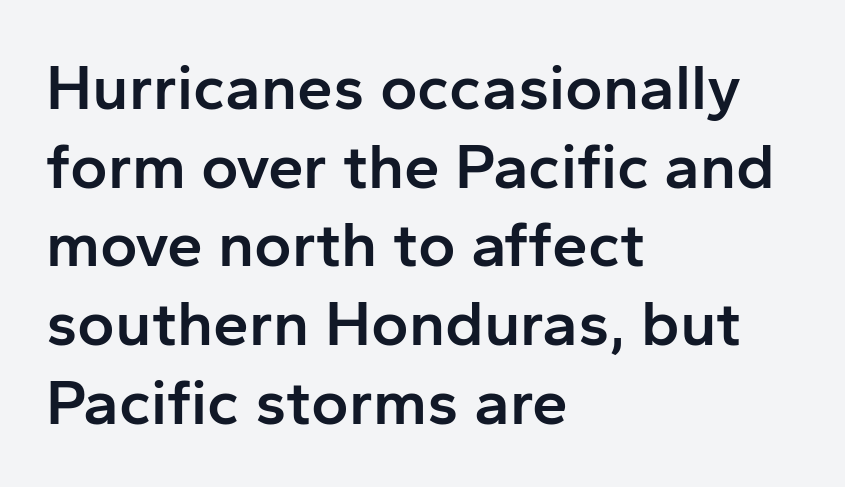
Q: Is the text bold? A: Semi-bold.
Q: Is the text italic (slanted)? A: No, it is upright.
Q: Is the typeface a serif or a sans-serif typeface? A: Sans-serif.
Q: Is the text underlined? A: No.
Q: How is the paragraph aligned? A: Left-aligned.
Q: Is the spacing between letters normal or unusually wide? A: Normal.
Q: Width (condensed, normal, or wide)? A: Normal.
Q: Stroke contrast? A: Low.
Q: x-height? A: Medium.
Q: Monospaced? A: No.
